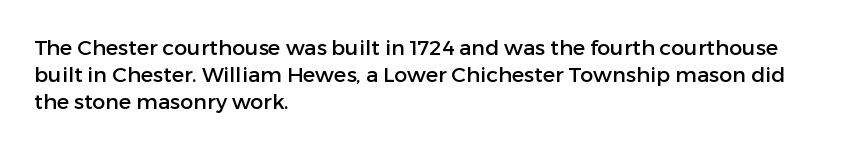
The image shows 21 px text type, upright; set left-aligned, normal line spacing (1.29x), normal letter spacing, not underlined.
